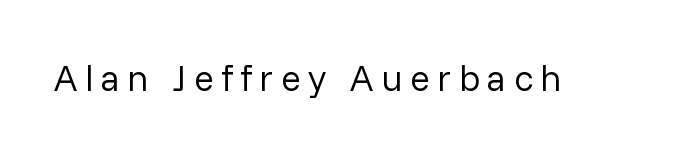
{"serif": "no", "italic": "no", "bold": "no", "weight": "regular", "width": "normal", "stroke_contrast": "low", "x_height": "medium", "monospaced": "no", "underline": "no", "letter_spacing": "wide", "letter_spacing_em": 0.2, "glyph_px": 37}
